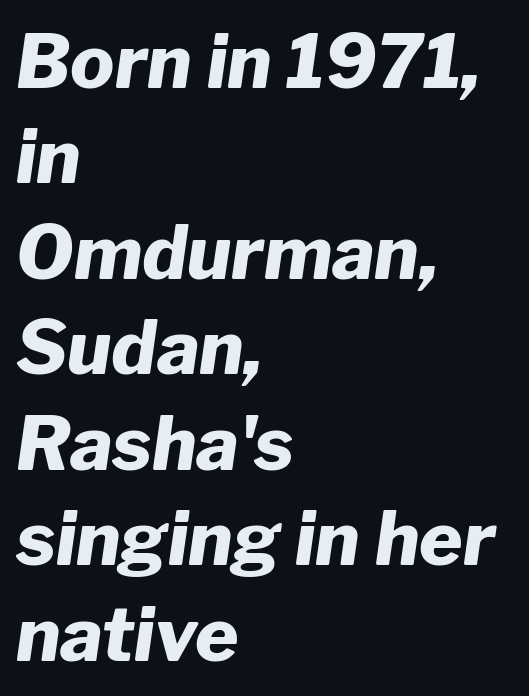
The image shows 74 px heavy type, italic (leaning right); set left-aligned, normal line spacing (1.29x), normal letter spacing, not underlined; low stroke contrast and a medium x-height.
